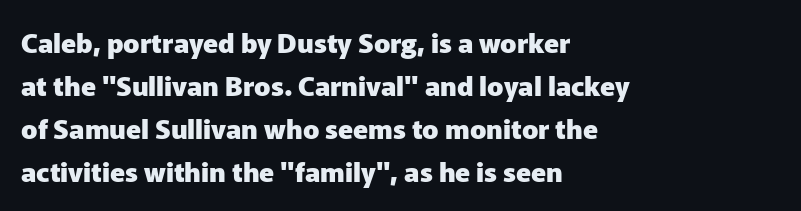
Typesetter's note: full bold, strokes at maximum text heaviness. Quick note: interline space is typical. Compared with a centered layout, this one pins lines to the left instead. Tall strokes in this sample are plumb rather than angled. The tracking reads as untouched default to a designer's eye. Has an underline been added? It has not.
